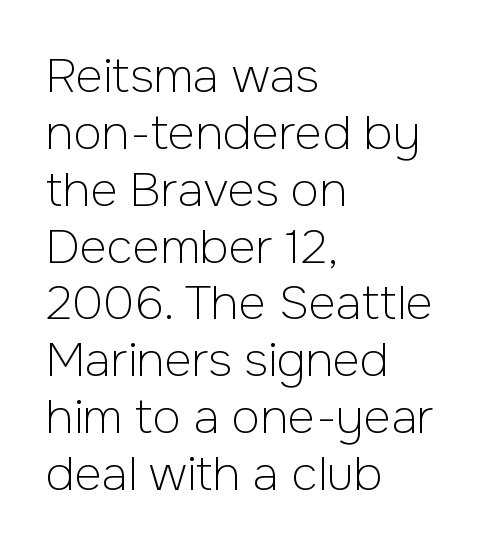
The image shows 47 px light sans-serif type, upright; set left-aligned, line spacing 1.21x, normal letter spacing, not underlined; low stroke contrast and a medium x-height.
